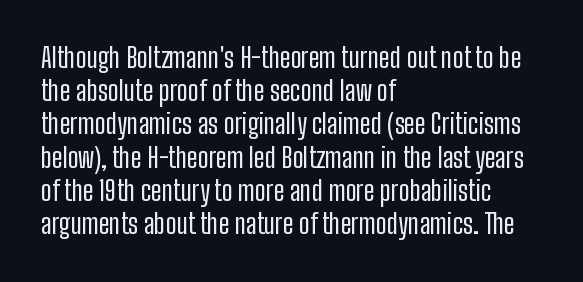
Q: Is the text bold? A: No.
Q: Is the text italic (slanted)? A: No, it is upright.
Q: Is the text underlined? A: No.
Q: How is the paragraph aligned? A: Left-aligned.
Q: Is the spacing between letters normal or unusually wide? A: Normal.
